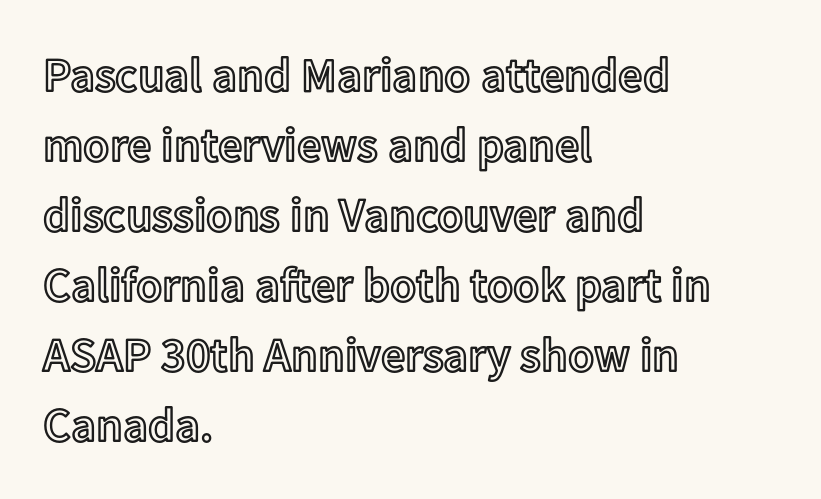
The image shows 48 px text type, upright; set left-aligned, normal line spacing (1.46x), normal letter spacing, not underlined; a medium x-height.
